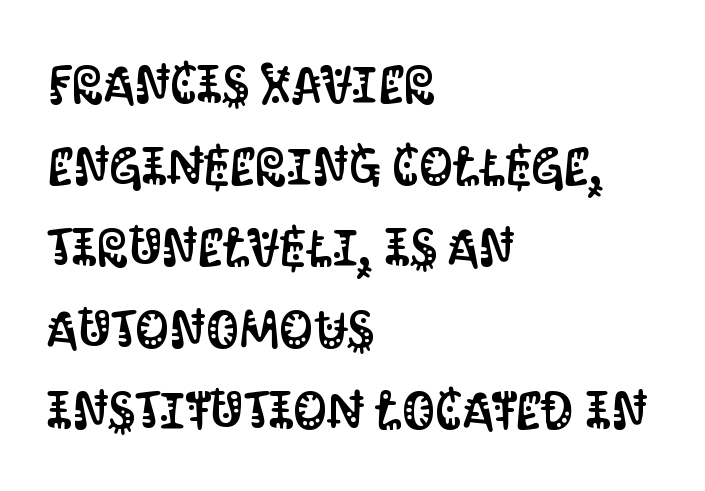
The image shows 53 px condensed sans-serif type, upright; set left-aligned, normal line spacing (1.54x), normal letter spacing, not underlined; medium stroke contrast and a large x-height.
